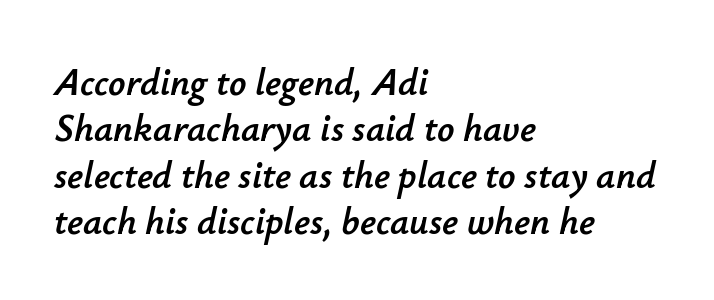
The image shows 38 px text type, italic (leaning right); set left-aligned, line spacing 1.22x, normal letter spacing, not underlined; low stroke contrast and a small x-height.
